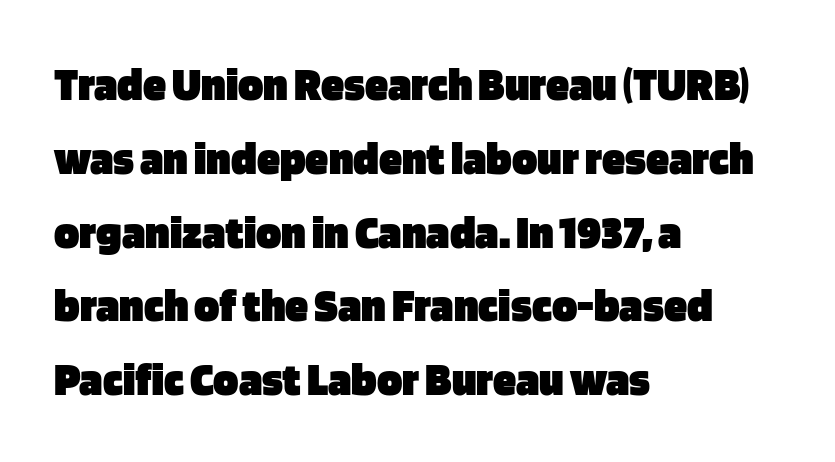
The image shows 47 px heavy sans-serif type, upright; set left-aligned, normal line spacing (1.57x), normal letter spacing, not underlined; low stroke contrast and a large x-height.
